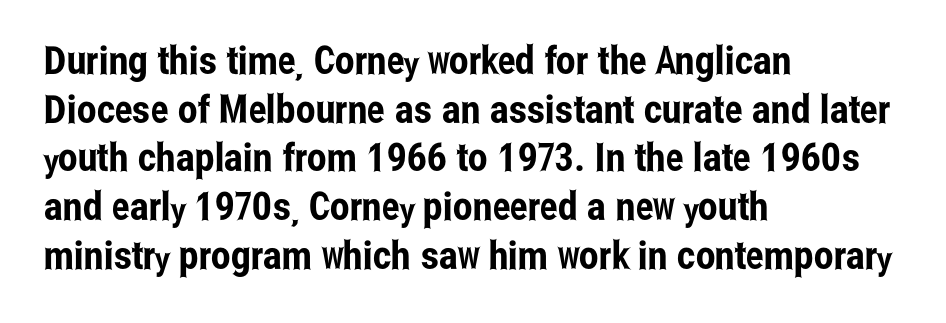
Q: Is the text italic (slanted)? A: No, it is upright.
Q: Is the typeface a serif or a sans-serif typeface? A: Sans-serif.
Q: Is the text underlined? A: No.
Q: How is the paragraph aligned? A: Left-aligned.
Q: Is the spacing between letters normal or unusually wide? A: Normal.
Q: Is the spacing between lines tight, normal or loose? A: Normal.
Q: Width (condensed, normal, or wide)? A: Condensed.
Q: Stroke contrast? A: Low.
Q: x-height? A: Medium.
Q: Monospaced? A: No.
